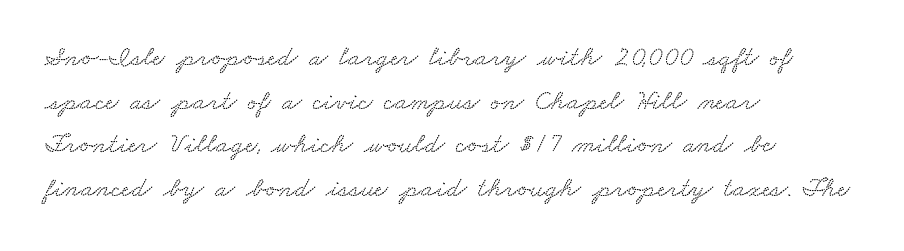
Q: Is the typeface a serif or a sans-serif typeface? A: Serif.
Q: Is the text underlined? A: No.
Q: How is the paragraph aligned? A: Left-aligned.
Q: Is the spacing between letters normal or unusually wide? A: Normal.
Q: Is the spacing between lines tight, normal or loose? A: Normal.
Q: Width (condensed, normal, or wide)? A: Wide.
Q: Stroke contrast? A: Medium.
Q: x-height? A: Small.
Q: Monospaced? A: No.
